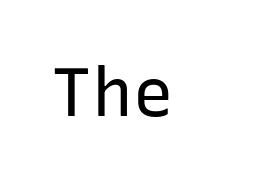
Type style note: lacks serifs. Plain, unruled lines of type. Standard letterfit; no display-style spreading of the glyphs. The letters stand straight up with perfectly vertical stems. Caption: face not bold, strokes unweighted.
